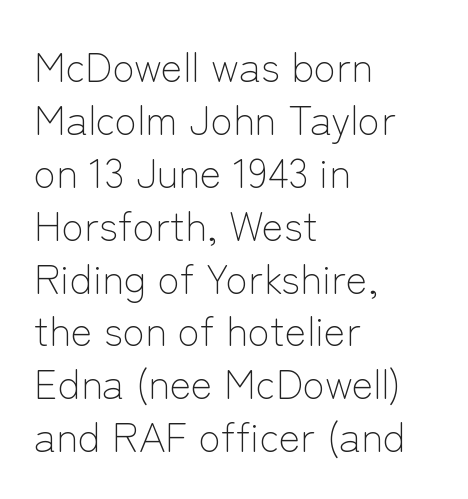
Caption: multi-line text, flush left, ragged right. Nope, no serifs anywhere on these letters. These lines are rendered in a variable-pitch font. Whoever set this chose a conventional vertical rhythm. Has an underline been added? It has not.
